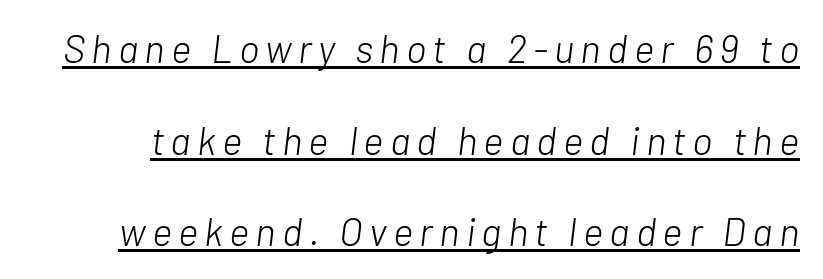
Q: Is the text bold? A: No.
Q: Is the text italic (slanted)? A: Yes, it leans right by about 7 degrees.
Q: Is the text underlined? A: Yes.
Q: Is the spacing between lines tight, normal or loose? A: Loose.
Q: Width (condensed, normal, or wide)? A: Normal.
Q: Stroke contrast? A: Low.
Q: x-height? A: Medium.
Q: Monospaced? A: No.
